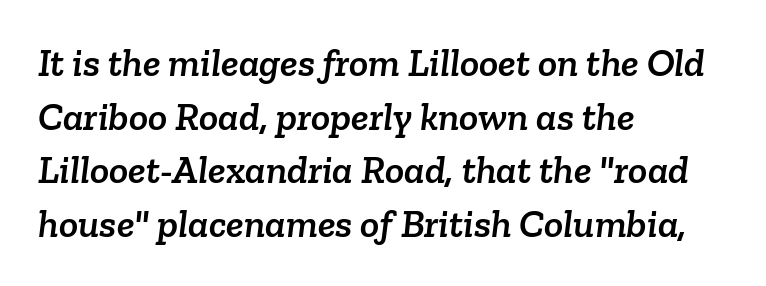
The image shows 40 px serif type; set left-aligned, normal line spacing (1.34x), normal letter spacing, not underlined; low stroke contrast and a medium x-height.
